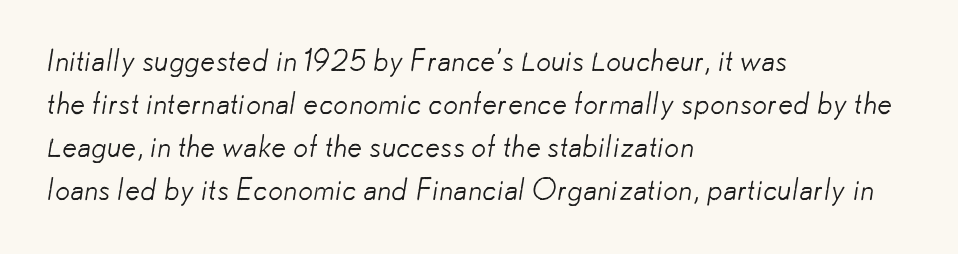
{"serif": "no", "bold": "no", "weight": "light", "width": "normal", "stroke_contrast": "low", "x_height": "small", "monospaced": "no", "underline": "no", "align": "left", "line_spacing": "normal", "line_spacing_ratio": 1.43, "letter_spacing": "normal", "letter_spacing_em": 0.0, "glyph_px": 30}
